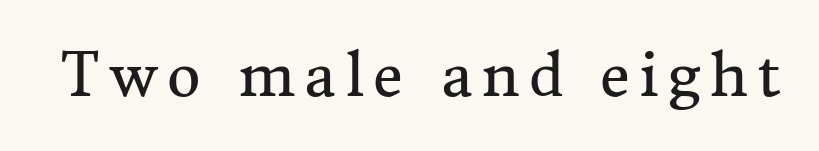
The image shows 58 px regular-weight serif type, upright; set not underlined; medium stroke contrast and a medium x-height.
